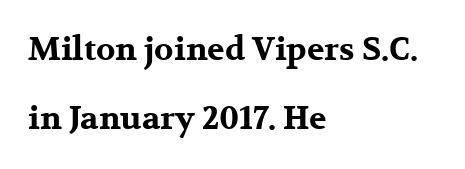
In CSS terms this would be text-align: left. Just letters on the line, the space beneath them empty. Do the characters align in a grid? No, the font is proportional. Glyph-to-glyph distance matches everyday printed text. Rows of type keep a wide berth in the vertical direction.
